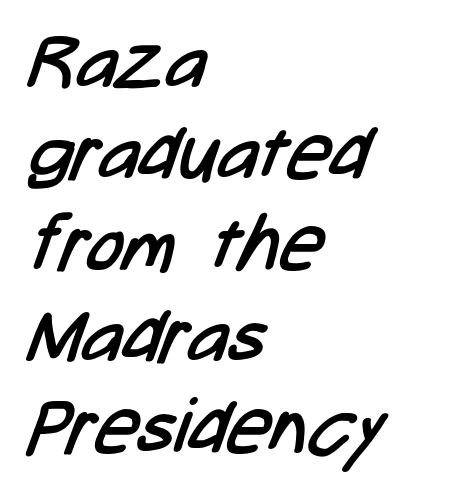
Q: Is the text bold? A: No.
Q: Is the typeface a serif or a sans-serif typeface? A: Sans-serif.
Q: Is the text underlined? A: No.
Q: How is the paragraph aligned? A: Left-aligned.
Q: Is the spacing between letters normal or unusually wide? A: Normal.
Q: Width (condensed, normal, or wide)? A: Condensed.
Q: Stroke contrast? A: Low.
Q: x-height? A: Medium.
Q: Monospaced? A: No.
